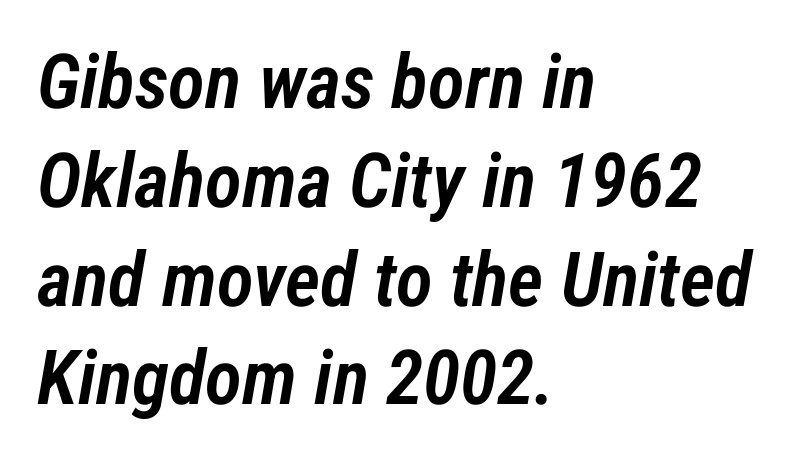
Tracking here is standard; glyphs follow each other at the usual distance. Each glyph is drawn with semibold strokes, heavier than normal yet not fully bold. The space between consecutive lines is moderate. Think of a printed novel: that variable character pitch is what you see here. Compared with ordinary roman type, these characters are visibly tilted.
